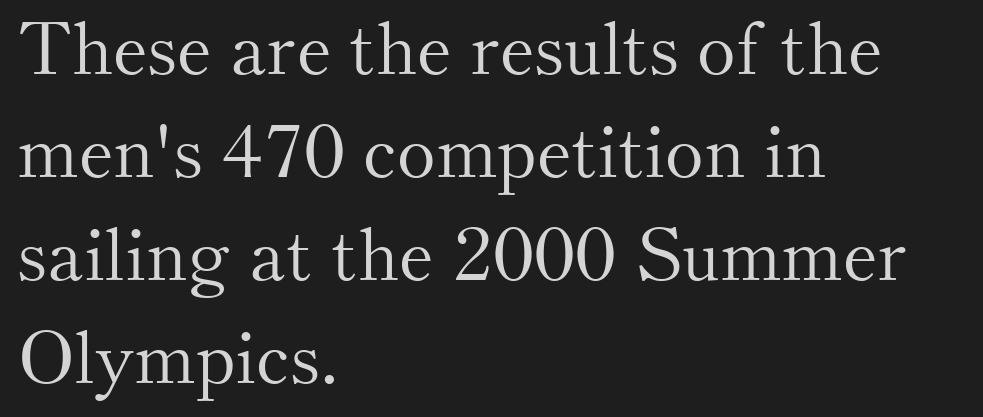
Q: Is the text bold? A: No.
Q: Is the text italic (slanted)? A: No, it is upright.
Q: Is the typeface a serif or a sans-serif typeface? A: Serif.
Q: Is the text underlined? A: No.
Q: How is the paragraph aligned? A: Left-aligned.
Q: Is the spacing between letters normal or unusually wide? A: Normal.
Q: Is the spacing between lines tight, normal or loose? A: Normal.
Q: Width (condensed, normal, or wide)? A: Normal.
Q: Stroke contrast? A: Medium.
Q: x-height? A: Small.
Q: Monospaced? A: No.
